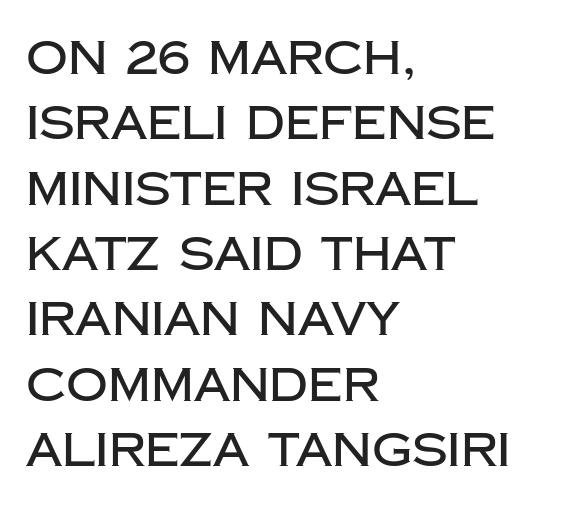
The rows are spaced the way most documents space them. To sum up the face: it is a sans, with no serifs. The axis of the letterforms is exactly vertical. Here the designer chose a conventional face with non-uniform glyph widths.
